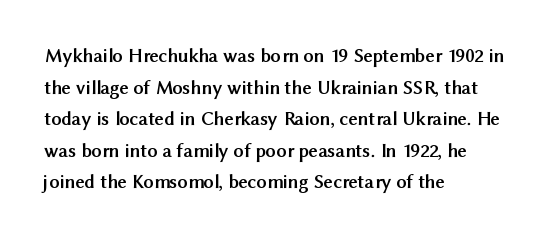
Q: Is the text bold? A: Yes.
Q: Is the text italic (slanted)? A: No, it is upright.
Q: Is the text underlined? A: No.
Q: How is the paragraph aligned? A: Left-aligned.
Q: Is the spacing between letters normal or unusually wide? A: Normal.
Q: Is the spacing between lines tight, normal or loose? A: Normal.
